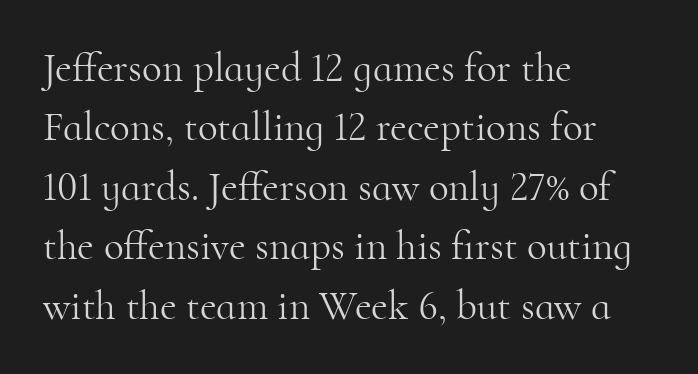
Q: Is the text bold? A: No.
Q: Is the text italic (slanted)? A: No, it is upright.
Q: Is the typeface a serif or a sans-serif typeface? A: Serif.
Q: Is the text underlined? A: No.
Q: How is the paragraph aligned? A: Left-aligned.
Q: Is the spacing between letters normal or unusually wide? A: Normal.
Q: Is the spacing between lines tight, normal or loose? A: Normal.
Q: Width (condensed, normal, or wide)? A: Normal.
Q: Stroke contrast? A: High.
Q: x-height? A: Small.
Q: Monospaced? A: No.
